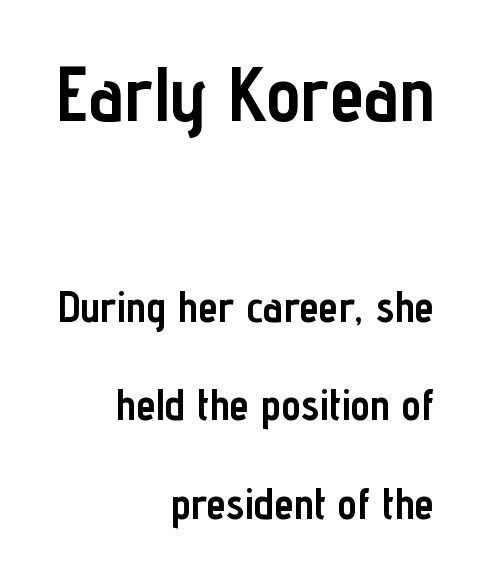
Q: Is the text bold? A: Yes.
Q: Is the text italic (slanted)? A: No, it is upright.
Q: Is the typeface a serif or a sans-serif typeface? A: Sans-serif.
Q: Is the text underlined? A: No.
Q: How is the paragraph aligned? A: Right-aligned.
Q: Is the spacing between letters normal or unusually wide? A: Normal.
Q: Is the spacing between lines tight, normal or loose? A: Loose.
Q: Which block of text is set in a larger size, the first (top) or the second (bottom)? A: The first (top) one.
Q: Width (condensed, normal, or wide)? A: Condensed.
Q: Stroke contrast? A: Low.
Q: x-height? A: Medium.
Q: Monospaced? A: No.
